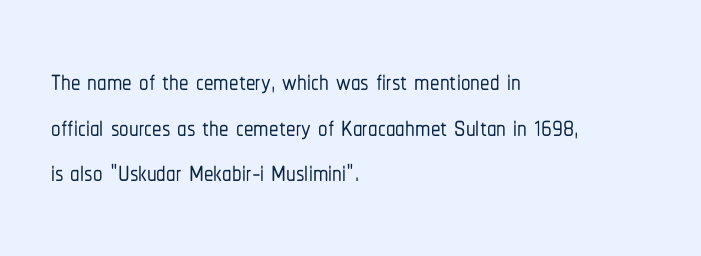
The image shows 38 px condensed sans-serif type, upright; set left-aligned, line spacing 1.2x, normal letter spacing, not underlined; low stroke contrast and a medium x-height.
